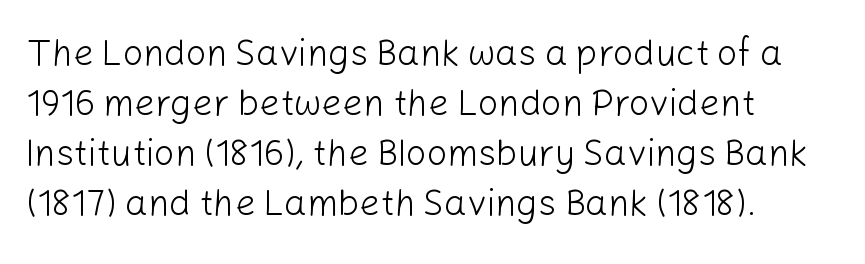
The image shows 36 px light sans-serif type, upright; set left-aligned, normal line spacing (1.39x), normal letter spacing, not underlined; low stroke contrast and a medium x-height.
